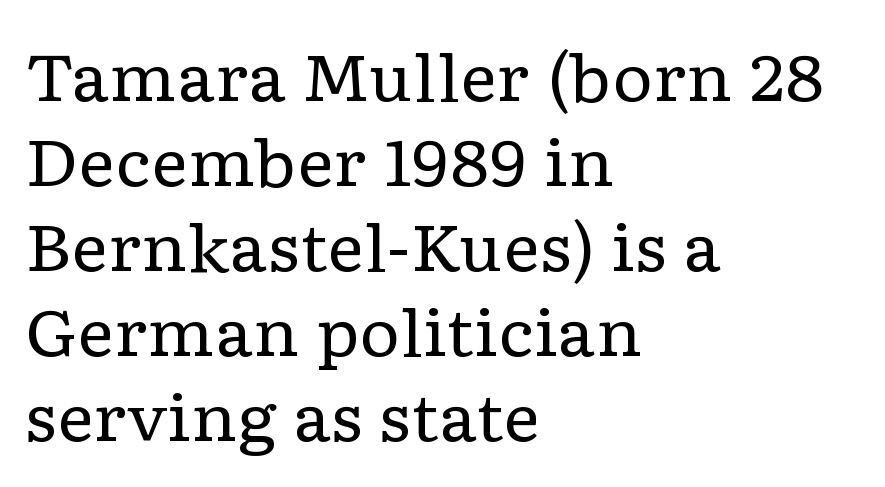
The image shows 64 px regular-weight, wide serif type, upright; set left-aligned, normal line spacing (1.33x), normal letter spacing, not underlined; low stroke contrast and a medium x-height.
